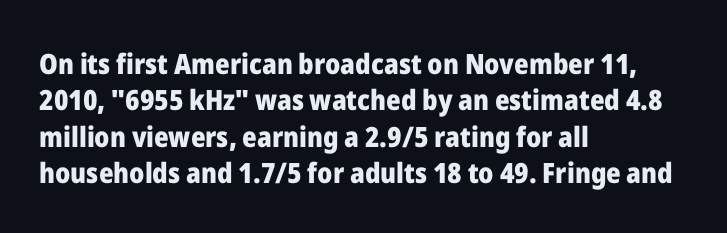
{"serif": "no", "italic": "no", "bold": "yes", "weight": "heavy", "width": "normal", "stroke_contrast": "low", "x_height": "medium", "monospaced": "no", "underline": "no", "align": "left", "line_spacing": "normal", "line_spacing_ratio": 1.3, "letter_spacing": "normal", "letter_spacing_em": 0.0, "glyph_px": 28}
